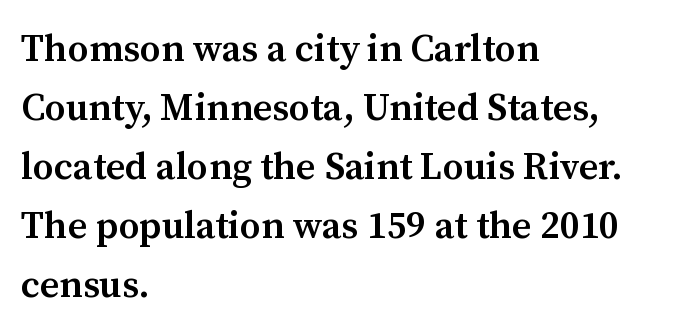
{"serif": "yes", "italic": "no", "bold": "semi", "weight": "semibold", "width": "normal", "stroke_contrast": "medium", "x_height": "medium", "monospaced": "no", "underline": "no", "align": "left", "line_spacing": "normal", "line_spacing_ratio": 1.55, "letter_spacing": "normal", "letter_spacing_em": 0.0, "glyph_px": 38}
